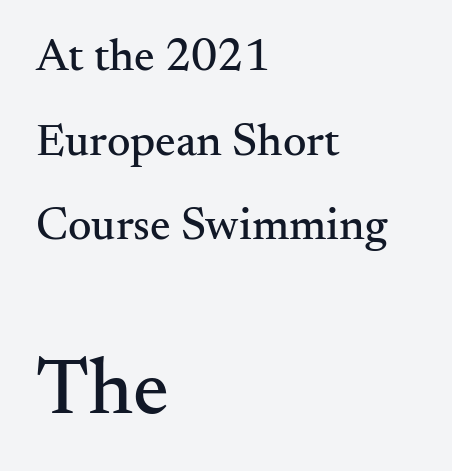
You can tell from the footed stems that serif type was used. Reading down the block, your eye returns to a fixed left position each line. The letterforms sit shoulder to shoulder at normal distance. Proportional: the letters do not fall into vertical columns. You can tell it's not italic because the verticals are truly vertical.
